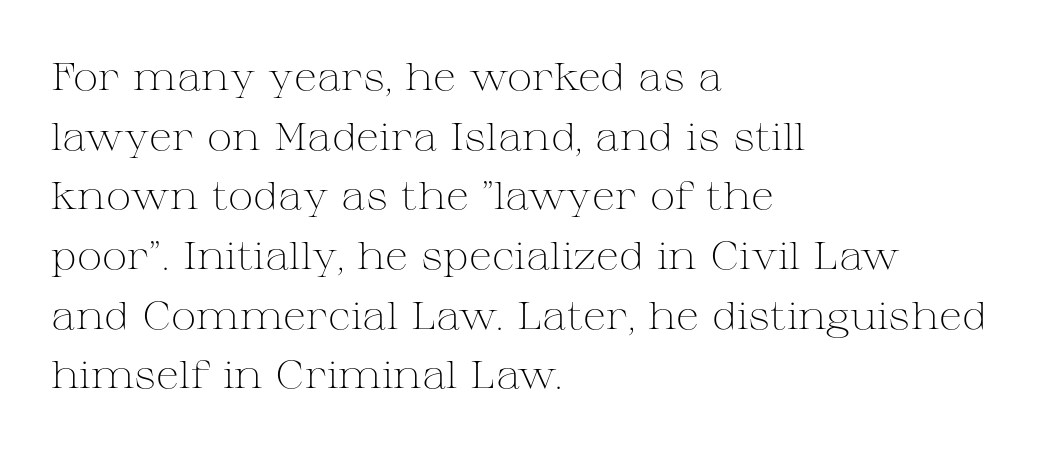
{"serif": "yes", "italic": "no", "bold": "no", "weight": "light", "width": "wide", "stroke_contrast": "medium", "x_height": "medium", "monospaced": "no", "underline": "no", "align": "left", "line_spacing": "normal", "line_spacing_ratio": 1.57, "letter_spacing": "normal", "letter_spacing_em": 0.0, "glyph_px": 38}
